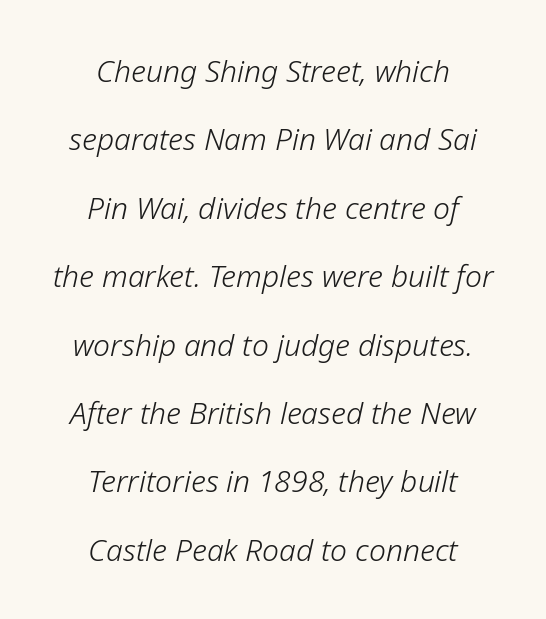
The image shows 30 px light type, italic (leaning right); set centered, loose line spacing (2.28x), normal letter spacing, not underlined; low stroke contrast and a medium x-height.
